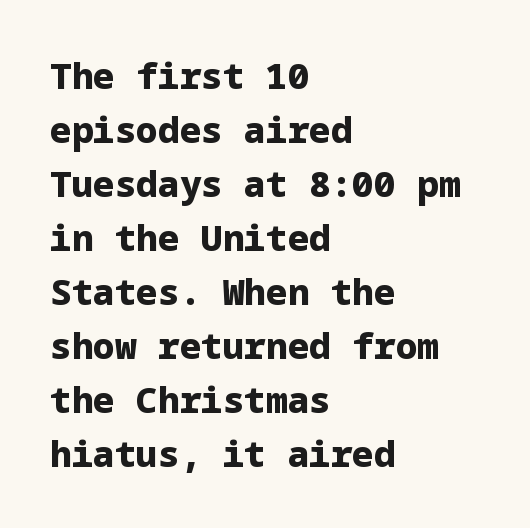
{"serif": "no", "italic": "no", "bold": "yes", "weight": "heavy", "width": "normal", "stroke_contrast": "low", "x_height": "medium", "underline": "no", "align": "left", "line_spacing": "normal", "line_spacing_ratio": 1.5, "letter_spacing": "normal", "letter_spacing_em": 0.0, "glyph_px": 36}
